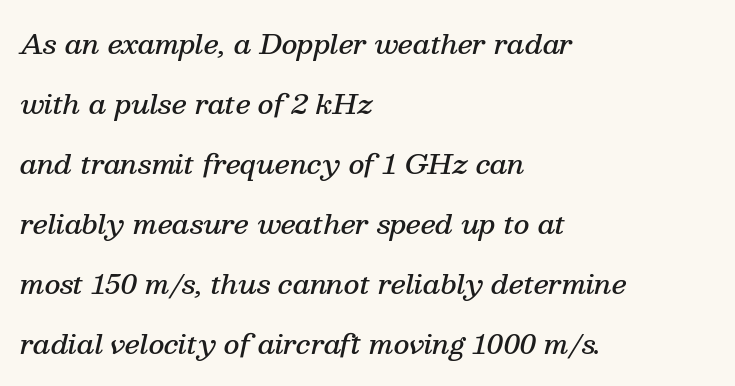
{"italic": "yes", "lean": "right", "slant_degrees": 13, "bold": "semi", "underline": "no", "align": "left", "line_spacing": "loose", "line_spacing_ratio": 2.22, "letter_spacing": "normal", "letter_spacing_em": 0.0, "glyph_px": 27}
